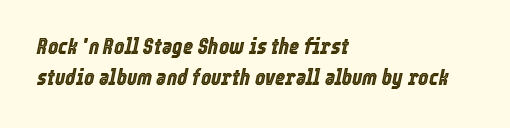
Q: Is the text italic (slanted)? A: Yes, it leans right by about 12 degrees.
Q: Is the text underlined? A: No.
Q: How is the paragraph aligned? A: Left-aligned.
Q: Is the spacing between letters normal or unusually wide? A: Normal.
Q: Is the spacing between lines tight, normal or loose? A: Normal.
